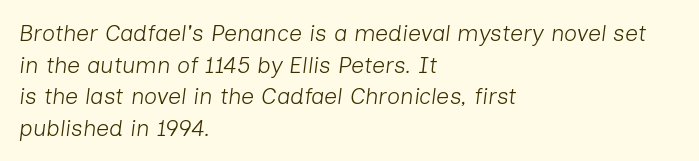
Q: Is the text bold? A: No.
Q: Is the text italic (slanted)? A: Yes, it leans right by about 7 degrees.
Q: Is the text underlined? A: No.
Q: How is the paragraph aligned? A: Left-aligned.
Q: Is the spacing between letters normal or unusually wide? A: Normal.
Q: Is the spacing between lines tight, normal or loose? A: Normal.
